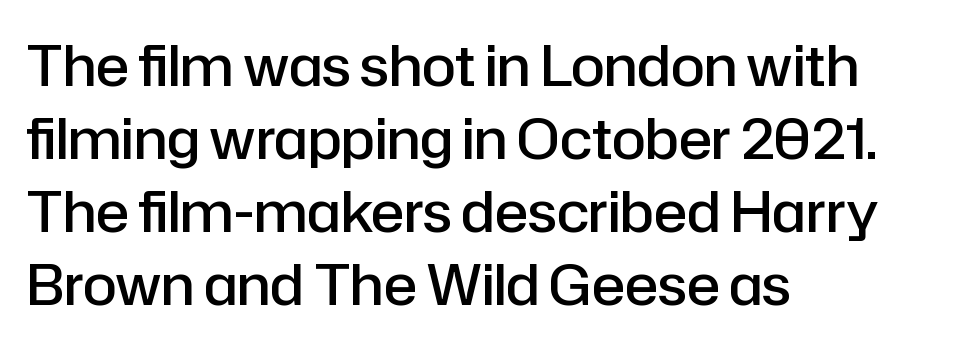
The image shows 55 px semibold sans-serif type, upright; set left-aligned, normal line spacing (1.33x), normal letter spacing, not underlined; low stroke contrast and a medium x-height.
